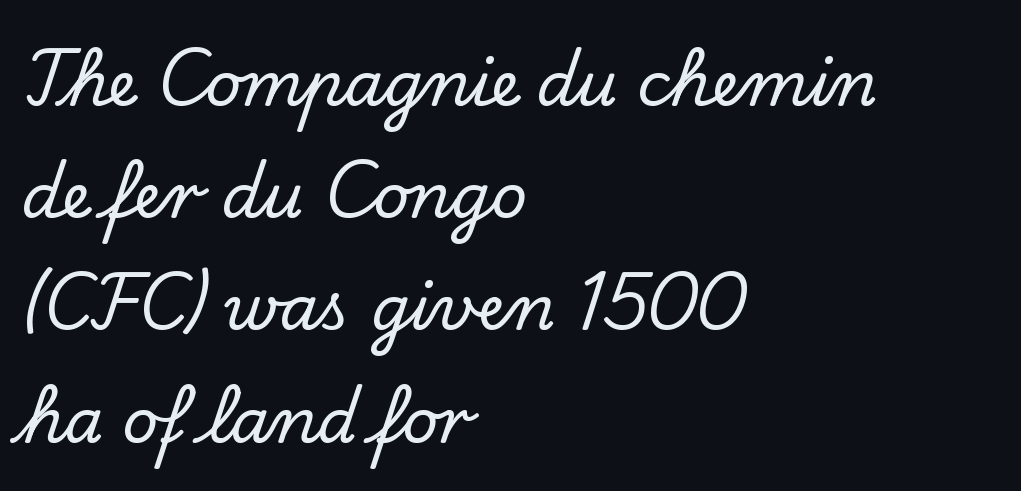
The image shows 62 px serif type; set left-aligned, line spacing 1.81x, normal letter spacing, not underlined; low stroke contrast and a small x-height.
